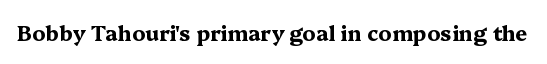
The letterforms sit shoulder to shoulder at normal distance. These lines were composed using upright roman letters. Check the space under the baseline: it is left empty. The sample has been set heavy, in full bold.
